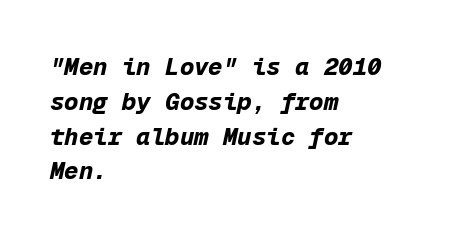
Q: Is the text bold? A: Yes.
Q: Is the text italic (slanted)? A: Yes, it leans right by about 12 degrees.
Q: Is the text underlined? A: No.
Q: How is the paragraph aligned? A: Left-aligned.
Q: Is the spacing between letters normal or unusually wide? A: Normal.
Q: Is the spacing between lines tight, normal or loose? A: Normal.
